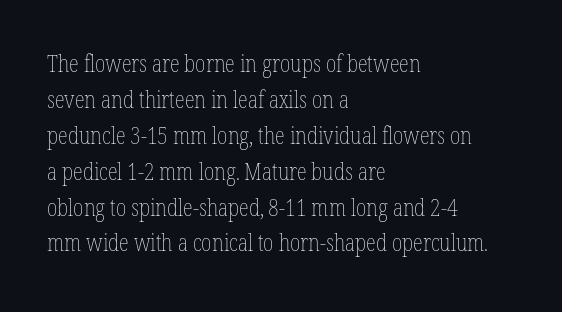
The image shows 23 px text type, upright; set left-aligned, normal line spacing (1.56x), normal letter spacing, not underlined.
